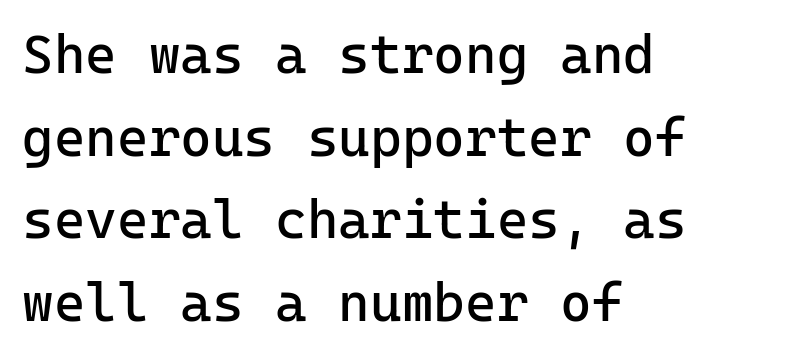
{"serif": "no", "italic": "no", "bold": "no", "weight": "regular", "width": "normal", "stroke_contrast": "low", "x_height": "medium", "monospaced": "yes", "underline": "no", "align": "left", "line_spacing": "normal", "line_spacing_ratio": 1.53, "letter_spacing": "normal", "letter_spacing_em": 0.0, "glyph_px": 54}
